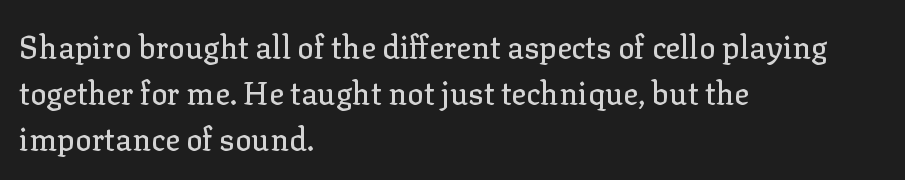
Q: Is the text italic (slanted)? A: No, it is upright.
Q: Is the typeface a serif or a sans-serif typeface? A: Serif.
Q: Is the text underlined? A: No.
Q: How is the paragraph aligned? A: Left-aligned.
Q: Is the spacing between letters normal or unusually wide? A: Normal.
Q: Is the spacing between lines tight, normal or loose? A: Normal.
Q: Width (condensed, normal, or wide)? A: Normal.
Q: Stroke contrast? A: Low.
Q: x-height? A: Medium.
Q: Monospaced? A: No.
